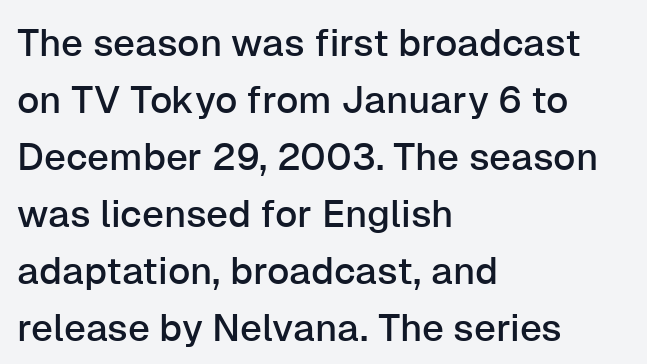
Here the designer chose a conventional face with non-uniform glyph widths. The text block is weighted toward the left margin, trailing off unevenly rightward. Each word holds together tightly as a unit, with standard inter-letter gaps. In terms of leading, this rendering sits right in the middle. No word sits above an underline.
